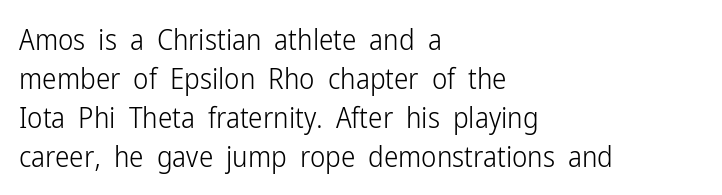
{"serif": "no", "italic": "no", "bold": "no", "weight": "light", "width": "condensed", "stroke_contrast": "low", "x_height": "medium", "monospaced": "no", "underline": "no", "align": "left", "line_spacing": "normal", "line_spacing_ratio": 1.34, "letter_spacing": "normal", "letter_spacing_em": 0.0, "glyph_px": 29}
